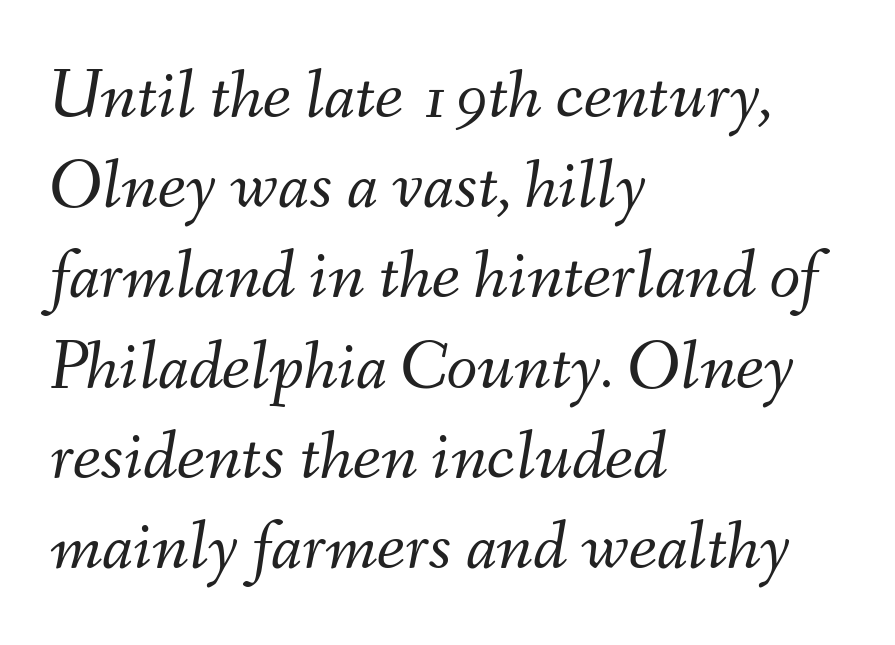
Q: Is the text bold? A: No.
Q: Is the text italic (slanted)? A: Yes, it leans right by about 9 degrees.
Q: Is the text underlined? A: No.
Q: How is the paragraph aligned? A: Left-aligned.
Q: Is the spacing between letters normal or unusually wide? A: Normal.
Q: Is the spacing between lines tight, normal or loose? A: Normal.
Q: Width (condensed, normal, or wide)? A: Normal.
Q: Stroke contrast? A: Medium.
Q: x-height? A: Small.
Q: Monospaced? A: No.
